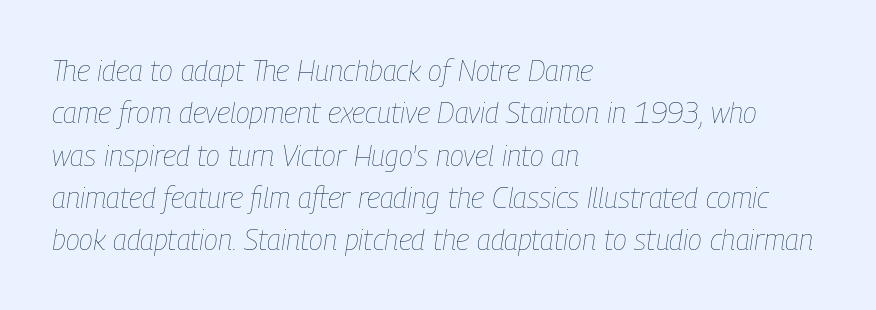
The image shows 29 px thin, condensed type, italic (leaning right); set left-aligned, normal line spacing (1.46x), normal letter spacing, not underlined; low stroke contrast and a medium x-height.
